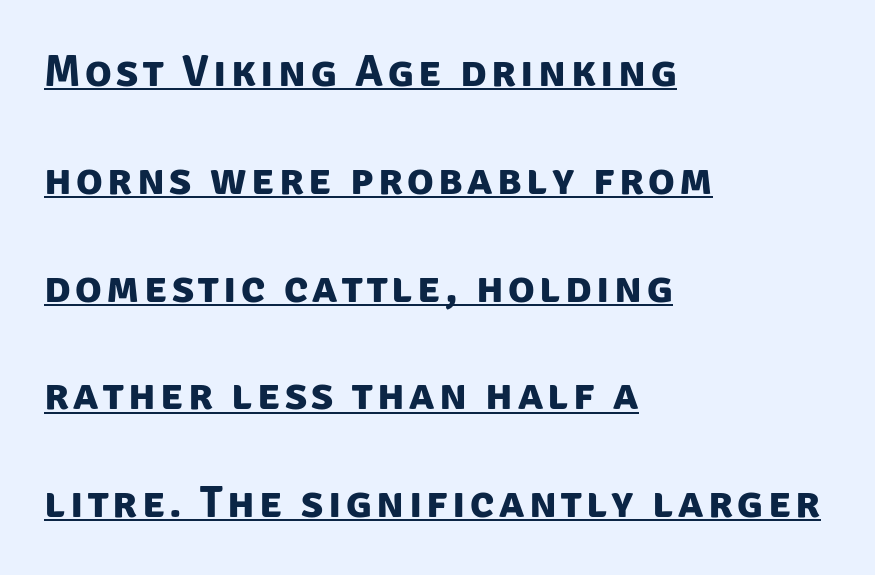
{"serif": "no", "bold": "yes", "weight": "bold", "width": "normal", "stroke_contrast": "low", "x_height": "large", "monospaced": "no", "underline": "yes", "align": "left", "line_spacing": "loose", "line_spacing_ratio": 2.45, "glyph_px": 44}
